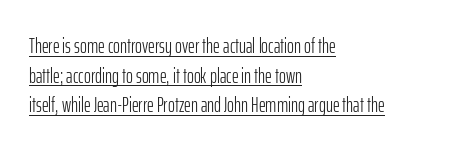
The image shows 21 px text type, upright; set left-aligned, normal line spacing (1.41x), normal letter spacing, underlined.
